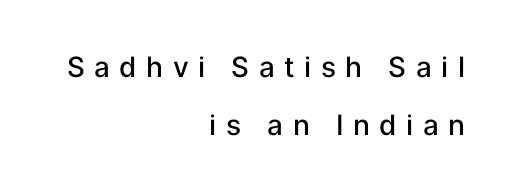
{"serif": "no", "italic": "no", "bold": "semi", "weight": "semibold", "width": "normal", "stroke_contrast": "low", "x_height": "medium", "monospaced": "no", "underline": "no", "align": "right", "line_spacing": "loose", "line_spacing_ratio": 2.07, "letter_spacing": "wide", "letter_spacing_em": 0.34, "glyph_px": 28}
